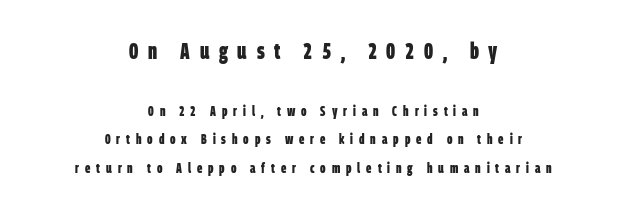
The image shows 23 px bold type; set centered, loose line spacing (2.05x), unusually wide letter spacing (+0.42 em), not underlined; the first (top) block is 1.64x larger.
